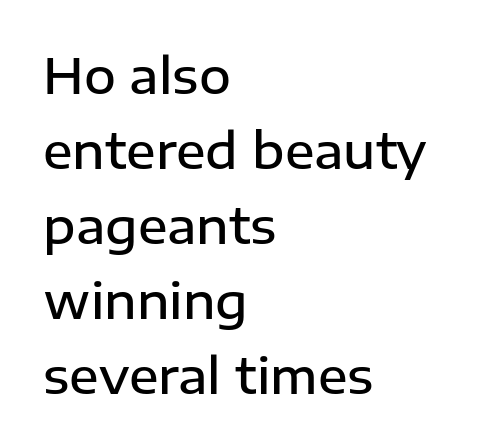
Check under the words: just untouched page. These lines are composed in type without serifs. Leading matches the norm, producing a regular column. The face used here is rendered with its standard letterfit. Each glyph is drawn with semibold strokes, heavier than normal yet not fully bold. Characters remain perfectly vertical along every line.
